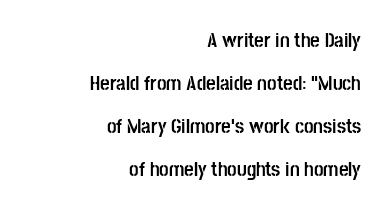
{"italic": "no", "bold": "yes", "underline": "no", "align": "right", "line_spacing": "loose", "line_spacing_ratio": 2.05, "letter_spacing": "normal", "letter_spacing_em": 0.0, "glyph_px": 21}
